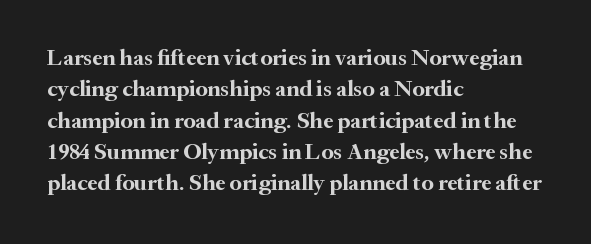
Q: Is the text bold? A: Yes.
Q: Is the text italic (slanted)? A: No, it is upright.
Q: Is the text underlined? A: No.
Q: How is the paragraph aligned? A: Left-aligned.
Q: Is the spacing between letters normal or unusually wide? A: Normal.
Q: Is the spacing between lines tight, normal or loose? A: Normal.
